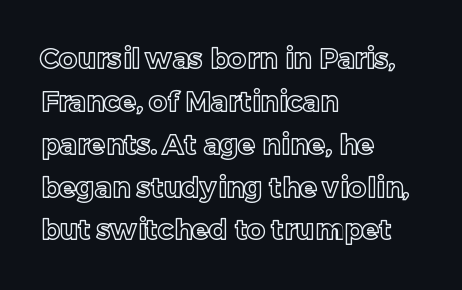
A typesetter would call this proportional, since set widths differ per character. One glance says typical: line gaps are just what's usual. Teacher's note: observe the even left margin — that is flush-left alignment. The type sits square on the baseline with zero lean. Between one letter and the next there's only the usual sliver of space.
